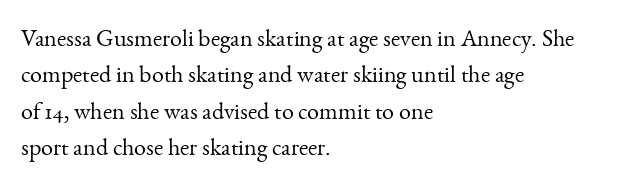
Q: Is the text bold? A: No.
Q: Is the text italic (slanted)? A: No, it is upright.
Q: Is the text underlined? A: No.
Q: How is the paragraph aligned? A: Left-aligned.
Q: Is the spacing between letters normal or unusually wide? A: Normal.
Q: Is the spacing between lines tight, normal or loose? A: Normal.
